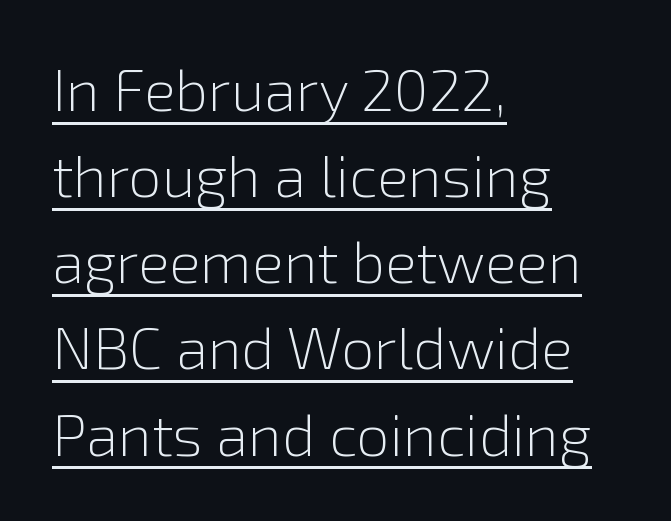
{"serif": "no", "italic": "no", "bold": "no", "weight": "light", "width": "normal", "x_height": "medium", "monospaced": "no", "underline": "yes", "align": "left", "line_spacing": "normal", "line_spacing_ratio": 1.46, "letter_spacing": "normal", "letter_spacing_em": 0.0, "glyph_px": 59}
